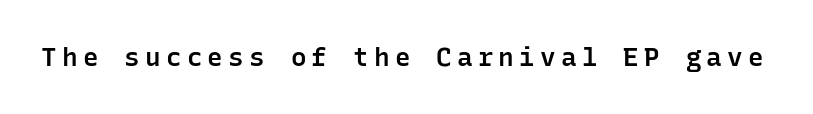
{"italic": "no", "bold": "semi", "underline": "no", "letter_spacing": "wide", "letter_spacing_em": 0.2, "glyph_px": 26}
